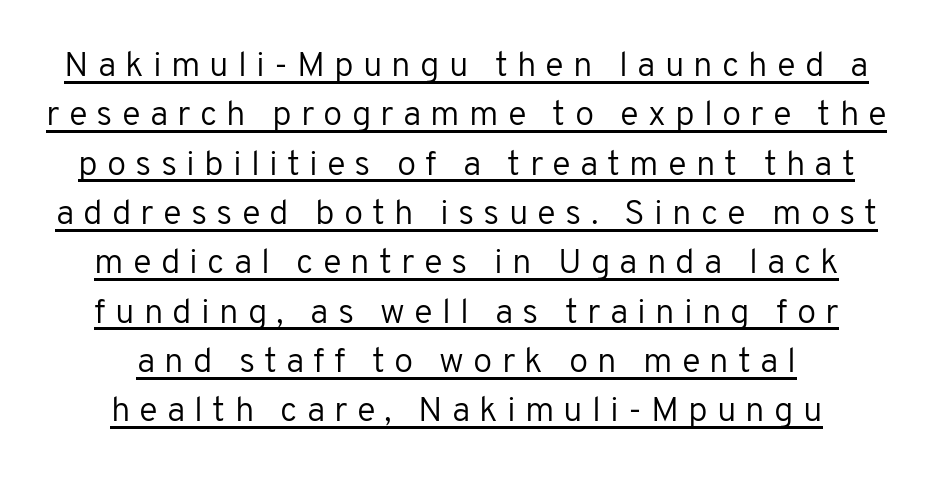
The image shows 35 px regular-weight sans-serif type, upright; set centered, normal line spacing (1.41x), unusually wide letter spacing (+0.26 em), underlined; low stroke contrast and a medium x-height.
